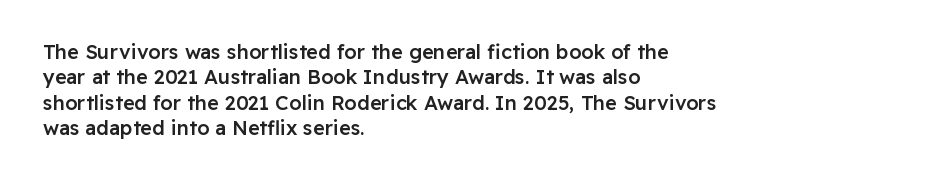
The image shows 20 px text type, upright; set left-aligned, normal line spacing (1.27x), normal letter spacing, not underlined.
